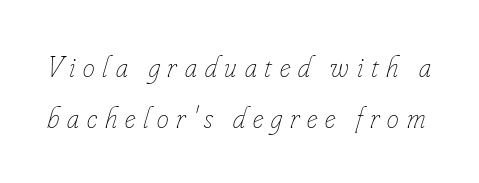
In terms of letterspacing, this is a distinctly airy, spread setting. The passage shown is not bold in any degree. One glance says typical: line gaps are just what's usual. Is this a fixed-width face? No — the glyphs have proportional, varying widths.
